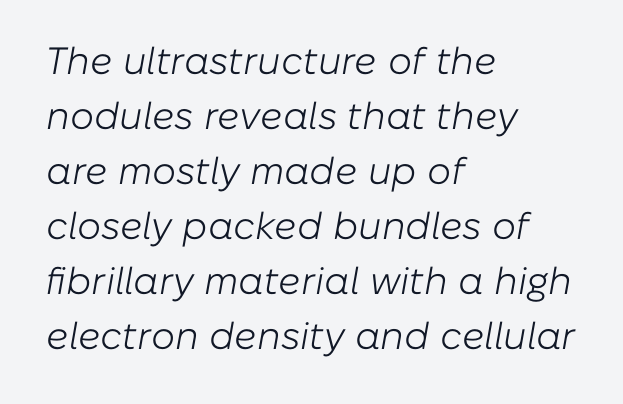
These lines keep a tight, regular rhythm from letter to letter. Visually the block forms a straight wall on the left and a jagged coastline on the right. Descender tails drop into unmarked territory. What's the leading like? Ordinary, nothing unusual. The face used here is proportionally spaced, like ordinary book or web type.
